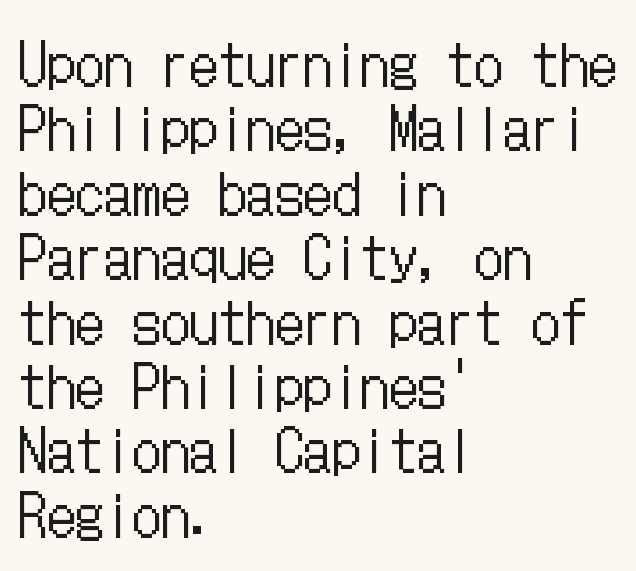
{"italic": "no", "bold": "no", "weight": "regular", "width": "condensed", "stroke_contrast": "low", "x_height": "medium", "underline": "no", "align": "left", "line_spacing": "tight", "line_spacing_ratio": 1.13, "letter_spacing": "normal", "letter_spacing_em": 0.0, "glyph_px": 57}
